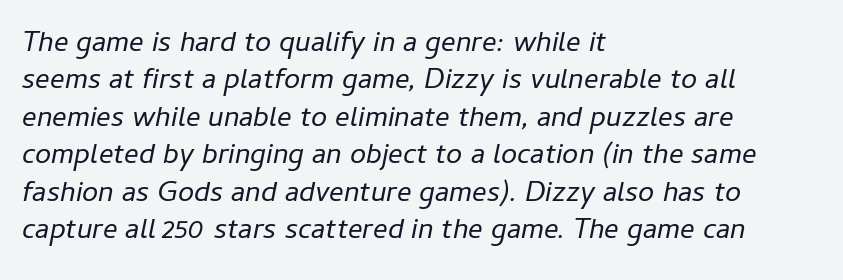
{"italic": "yes", "lean": "right", "slant_degrees": 11, "bold": "no", "weight": "regular", "width": "normal", "stroke_contrast": "low", "x_height": "medium", "monospaced": "no", "underline": "no", "align": "left", "line_spacing": "normal", "line_spacing_ratio": 1.29, "letter_spacing": "normal", "letter_spacing_em": 0.0, "glyph_px": 29}
